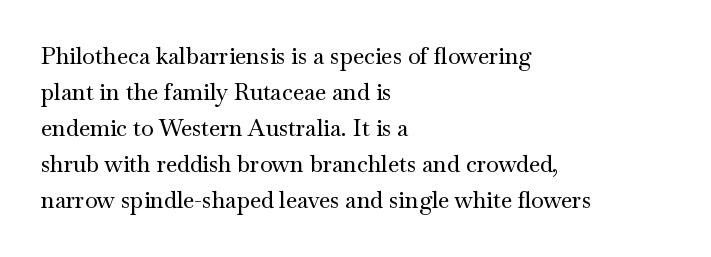
Regular leading. Check under the words: just untouched page. The type is set solid horizontally, with unmodified tracking. The paragraph has a hard left edge and a soft right edge.
